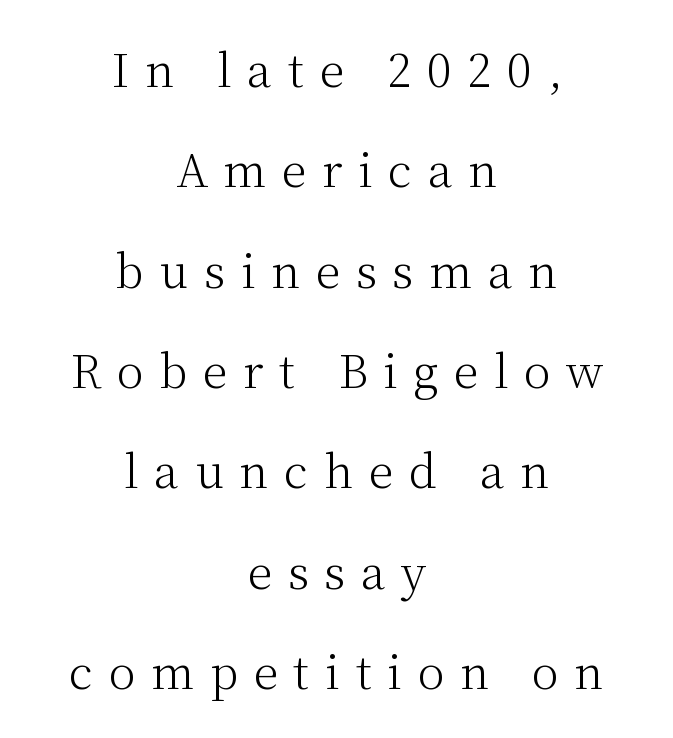
Q: Is the text bold? A: No.
Q: Is the text italic (slanted)? A: No, it is upright.
Q: Is the typeface a serif or a sans-serif typeface? A: Serif.
Q: Is the text underlined? A: No.
Q: How is the paragraph aligned? A: Centered.
Q: Is the spacing between letters normal or unusually wide? A: Unusually wide.
Q: Is the spacing between lines tight, normal or loose? A: Loose.
Q: Width (condensed, normal, or wide)? A: Normal.
Q: Stroke contrast? A: Medium.
Q: x-height? A: Medium.
Q: Monospaced? A: No.
